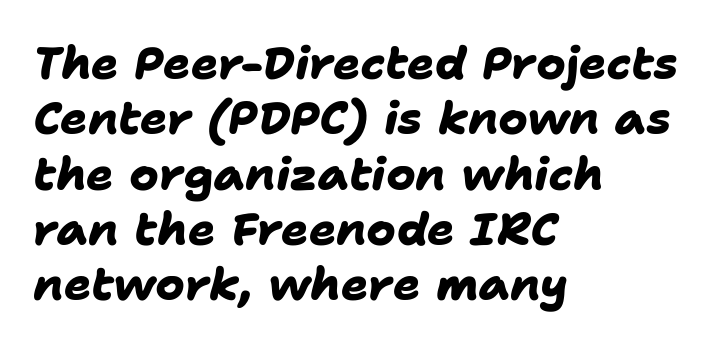
The image shows 45 px heavy sans-serif type; set left-aligned, line spacing 1.23x, normal letter spacing, not underlined; low stroke contrast and a medium x-height.
